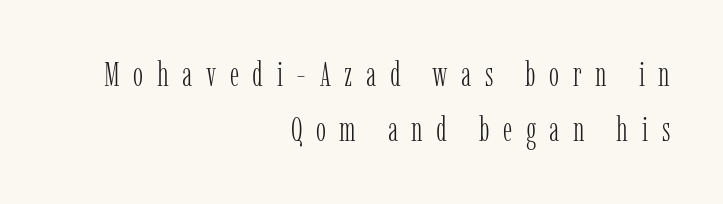
The letters advance in unequal steps, a hallmark of proportional type. Italic: no, the glyphs are upright roman. The gap between lines stays unmarked. A flush-right, rag-left setting is used for this passage. The letters look calm and open, with moderate or lighter stems.
